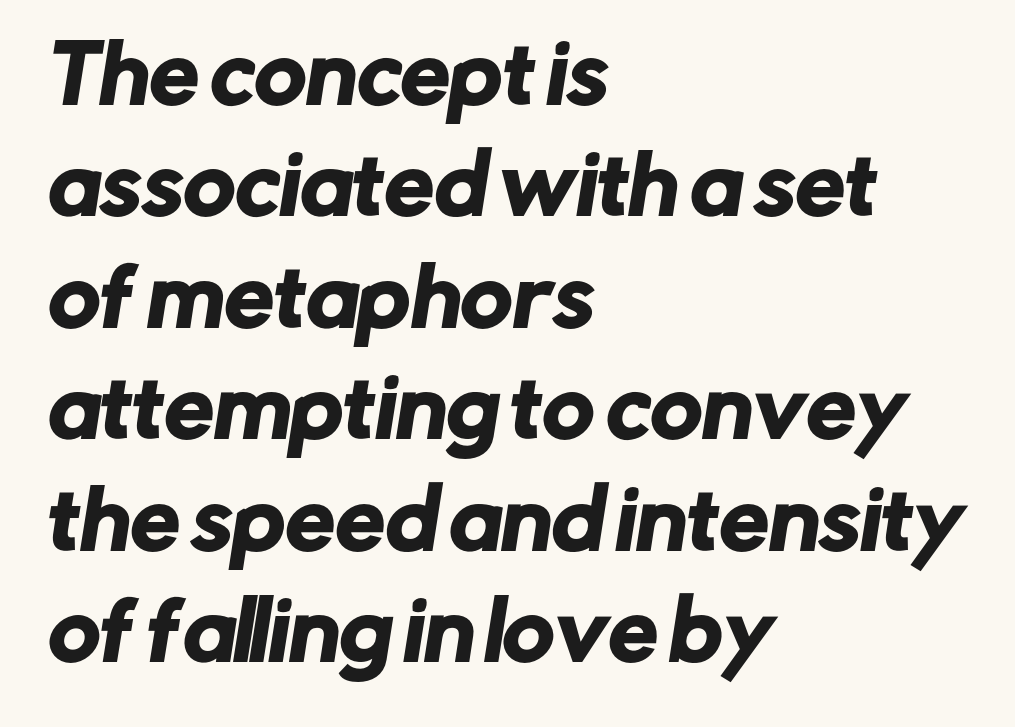
This sample has the flowing, uneven cadence of proportional lettering. The passage shown is not underscored anywhere. Serif or sans? Sans — the stroke terminals are bare. The face used here is rendered with its standard letterfit. This sample keeps an unexceptional amount of space between lines.
